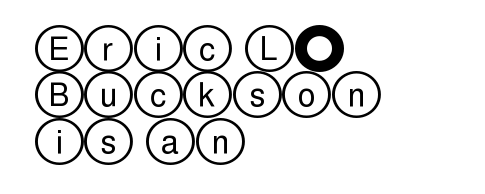
{"italic": "no", "width": "wide", "x_height": "large", "underline": "no", "align": "left", "line_spacing": "normal", "line_spacing_ratio": 1.45, "letter_spacing": "normal", "letter_spacing_em": 0.0, "glyph_px": 32}
